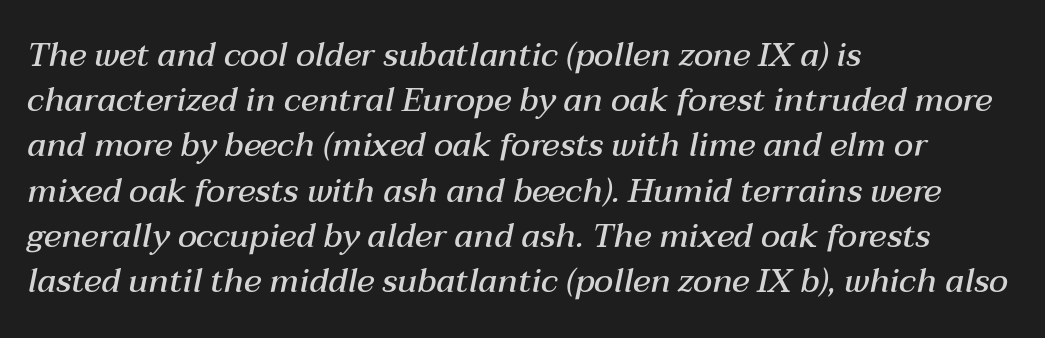
Q: Is the text bold? A: Semi-bold.
Q: Is the text italic (slanted)? A: Yes, it leans right by about 12 degrees.
Q: Is the text underlined? A: No.
Q: How is the paragraph aligned? A: Left-aligned.
Q: Is the spacing between letters normal or unusually wide? A: Normal.
Q: Is the spacing between lines tight, normal or loose? A: Normal.
Q: Width (condensed, normal, or wide)? A: Normal.
Q: Stroke contrast? A: Medium.
Q: x-height? A: Medium.
Q: Monospaced? A: No.
